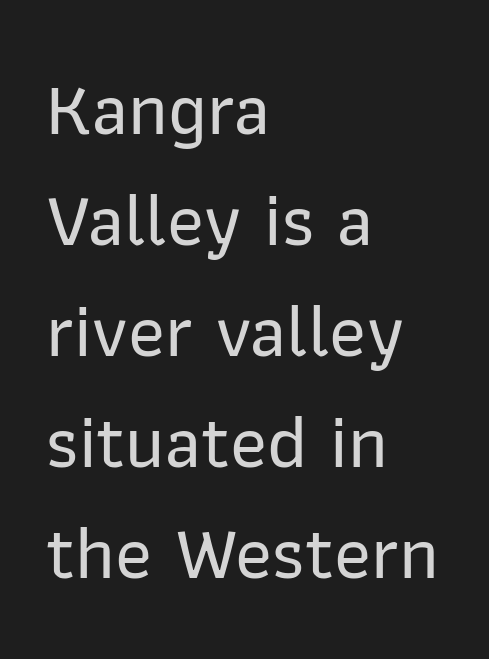
The image shows 76 px sans-serif type, upright; set left-aligned, normal line spacing (1.46x), normal letter spacing, not underlined; low stroke contrast and a medium x-height.
